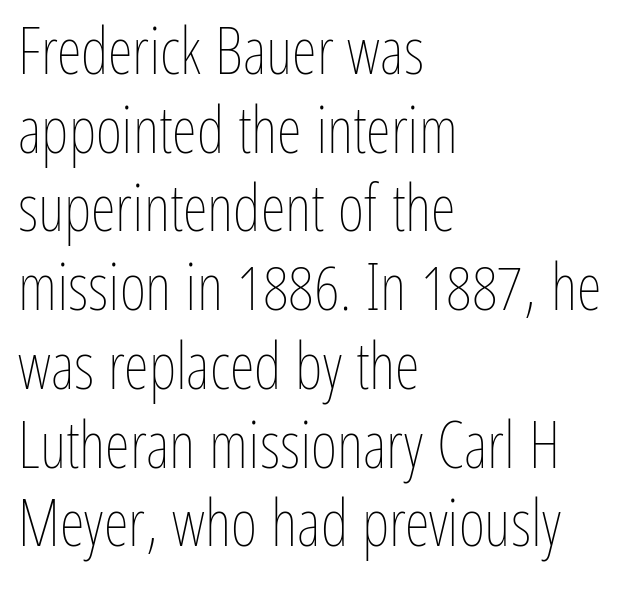
{"italic": "no", "bold": "no", "weight": "thin", "width": "condensed", "stroke_contrast": "low", "x_height": "medium", "monospaced": "no", "underline": "no", "align": "left", "line_spacing_ratio": 1.23, "letter_spacing": "normal", "letter_spacing_em": 0.0, "glyph_px": 64}
